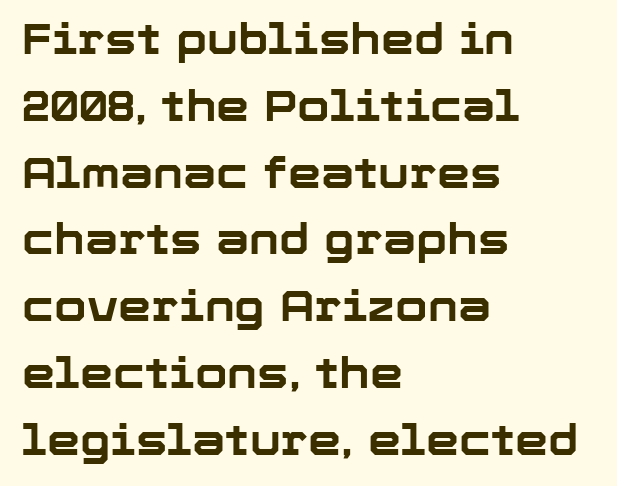
Weight: bold. Clear beneath every line of the passage. Rows of type keep a routine distance in the vertical direction. If you drew a line through each stem, it would be perfectly vertical. Each word holds together tightly as a unit, with standard inter-letter gaps.
